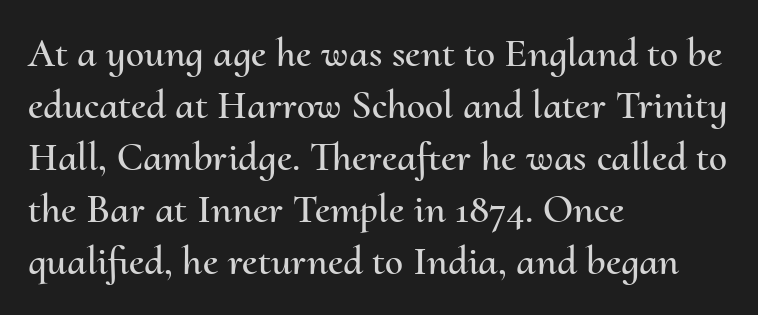
Horizontally, the lines are justified to the leading edge only. A typesetter would call this zero additional tracking. Students, observe: this is what conventionally led text looks like. No word sits above an underline.
